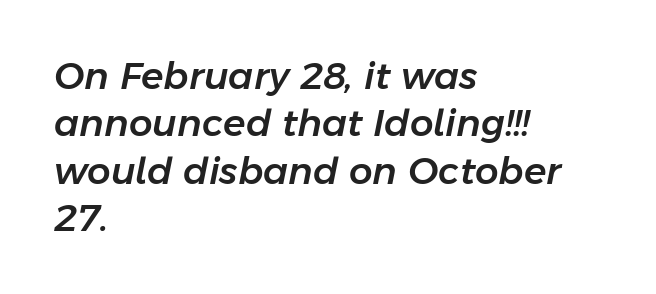
The image shows 37 px text type, italic (leaning right); set left-aligned, normal line spacing (1.28x), normal letter spacing, not underlined; low stroke contrast and a medium x-height.
